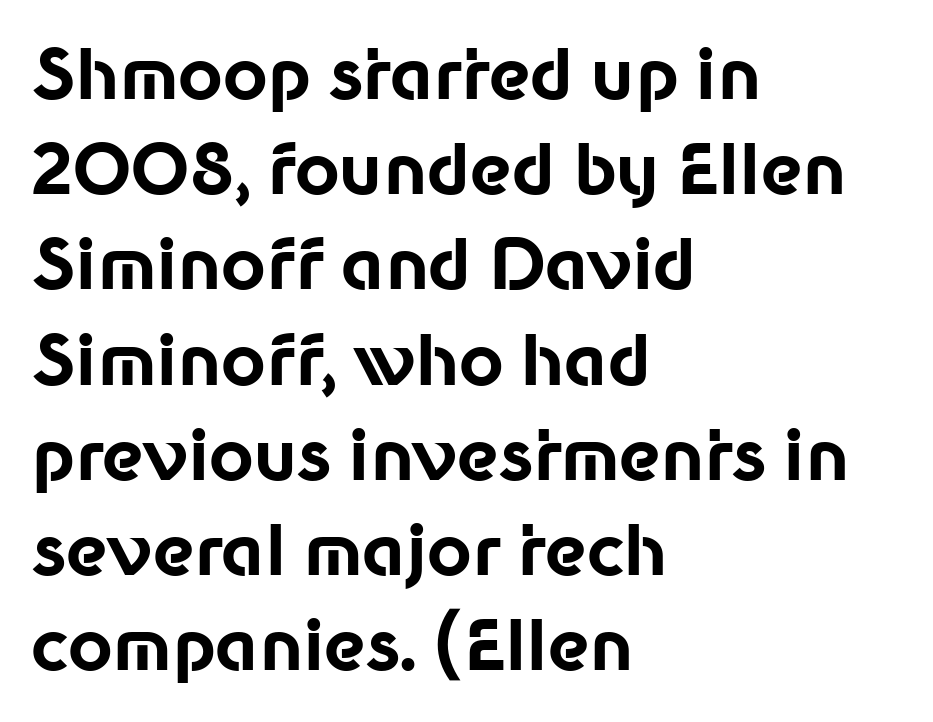
Spacing verdict: proportional, widths tailored to each character. Horizontal bands of white between lines are of average thickness. The horizontal fit of the characters is conventional and even. Nope, not italic — everything's standing straight.
